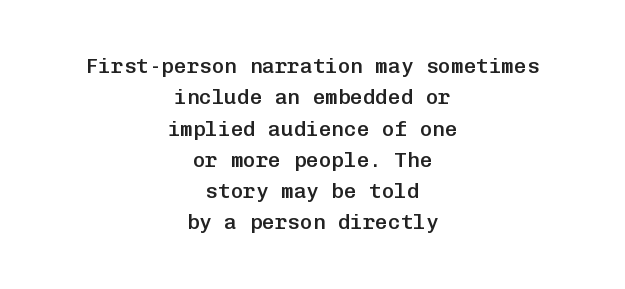
The image shows 21 px text type, upright; set centered, normal line spacing (1.49x), normal letter spacing, not underlined.
